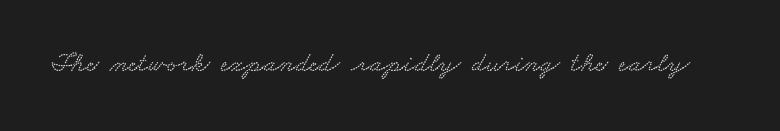
Q: Is the text underlined? A: No.
Q: Is the spacing between letters normal or unusually wide? A: Normal.
Q: Width (condensed, normal, or wide)? A: Wide.
Q: Stroke contrast? A: Low.
Q: x-height? A: Small.
Q: Monospaced? A: No.
